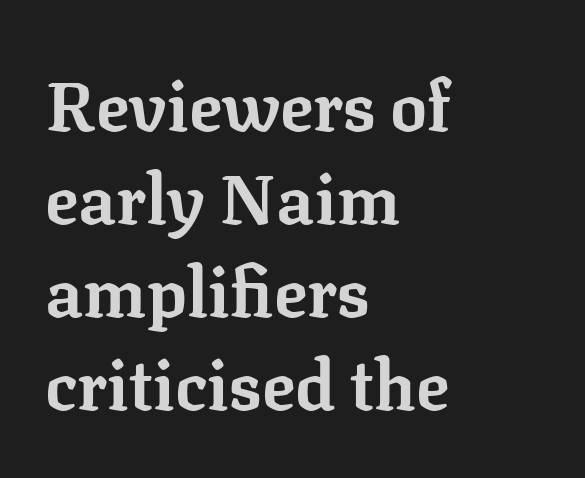
The image shows 69 px bold serif type, upright; set left-aligned, normal line spacing (1.35x), normal letter spacing, not underlined; low stroke contrast and a medium x-height.
